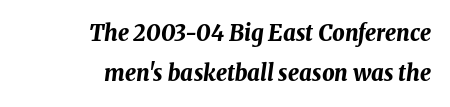
{"italic": "yes", "lean": "right", "slant_degrees": 8, "bold": "yes", "underline": "no", "align": "right", "line_spacing_ratio": 1.84, "letter_spacing": "normal", "letter_spacing_em": 0.0, "glyph_px": 22}
